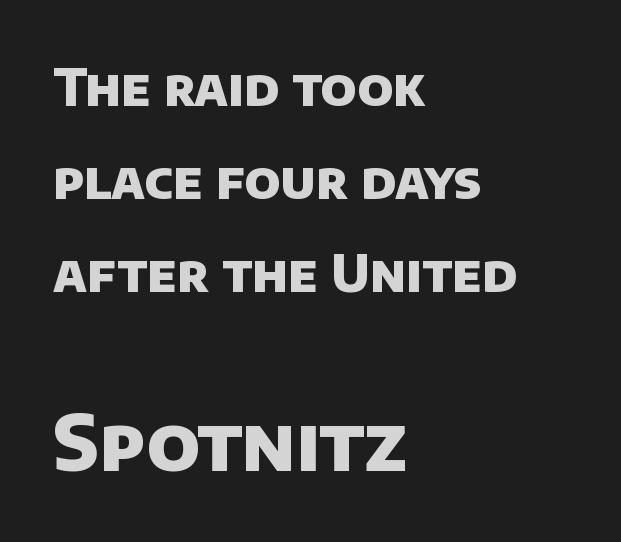
{"serif": "no", "bold": "yes", "weight": "heavy", "width": "normal", "stroke_contrast": "low", "x_height": "large", "monospaced": "no", "underline": "no", "align": "left", "line_spacing_ratio": 1.82, "letter_spacing": "normal", "letter_spacing_em": 0.0, "larger_block": "second", "size_ratio": 1.49, "glyph_px": 76}
